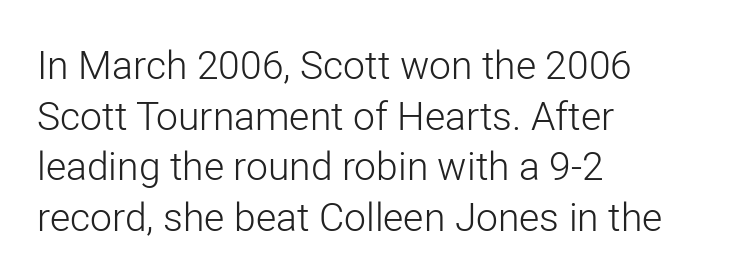
The image shows 39 px light sans-serif type, upright; set left-aligned, normal line spacing (1.3x), normal letter spacing, not underlined; low stroke contrast and a medium x-height.
